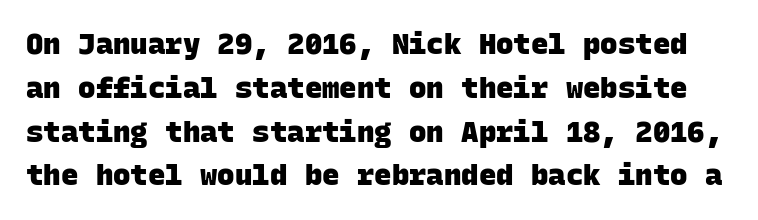
{"serif": "no", "bold": "yes", "weight": "heavy", "width": "normal", "stroke_contrast": "low", "x_height": "large", "monospaced": "yes", "underline": "no", "line_spacing": "normal", "line_spacing_ratio": 1.51, "letter_spacing": "normal", "letter_spacing_em": 0.0, "glyph_px": 29}
